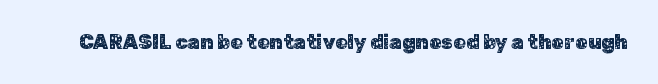
The image shows 20 px text type, upright; set normal letter spacing, not underlined.
